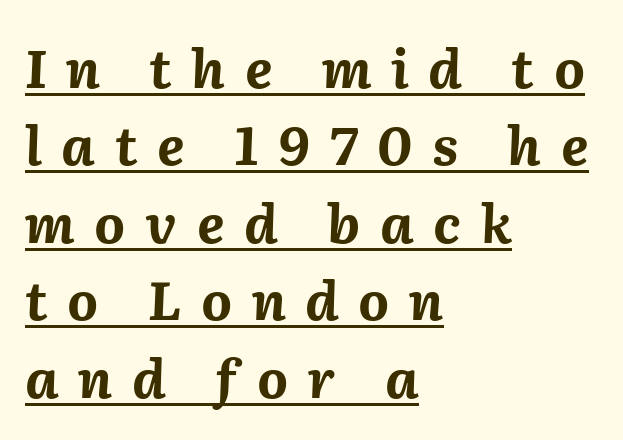
Q: Is the text bold? A: Yes.
Q: Is the text italic (slanted)? A: Yes, it leans right by about 2 degrees.
Q: Is the text underlined? A: Yes.
Q: How is the paragraph aligned? A: Left-aligned.
Q: Is the spacing between letters normal or unusually wide? A: Unusually wide.
Q: Is the spacing between lines tight, normal or loose? A: Normal.
Q: Width (condensed, normal, or wide)? A: Normal.
Q: Stroke contrast? A: Medium.
Q: x-height? A: Medium.
Q: Monospaced? A: No.
